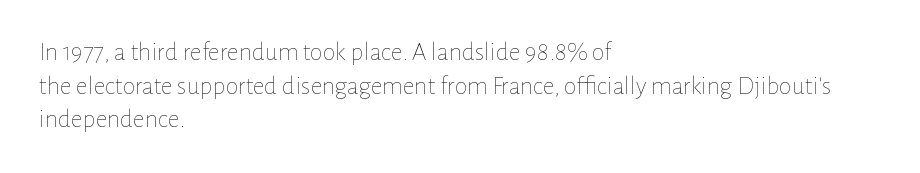
{"italic": "no", "bold": "no", "underline": "no", "align": "left", "line_spacing": "normal", "line_spacing_ratio": 1.29, "letter_spacing": "normal", "letter_spacing_em": 0.0, "glyph_px": 26}
